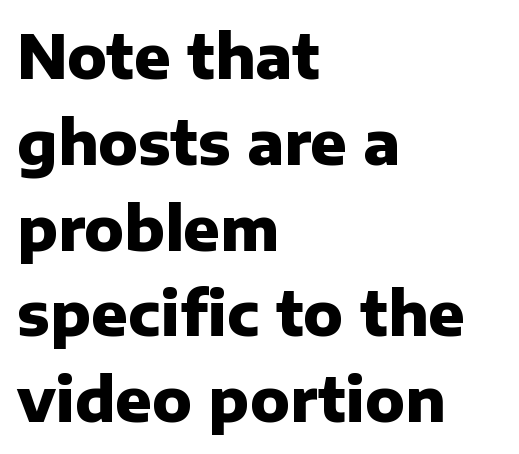
Unmarked baselines from the first word to the last. This sample uses an upright cut, with every glyph sitting square on the baseline. Left-aligned paragraph, ragged on the right. Check where the strokes stop: nothing finishes them off — pure sans.
